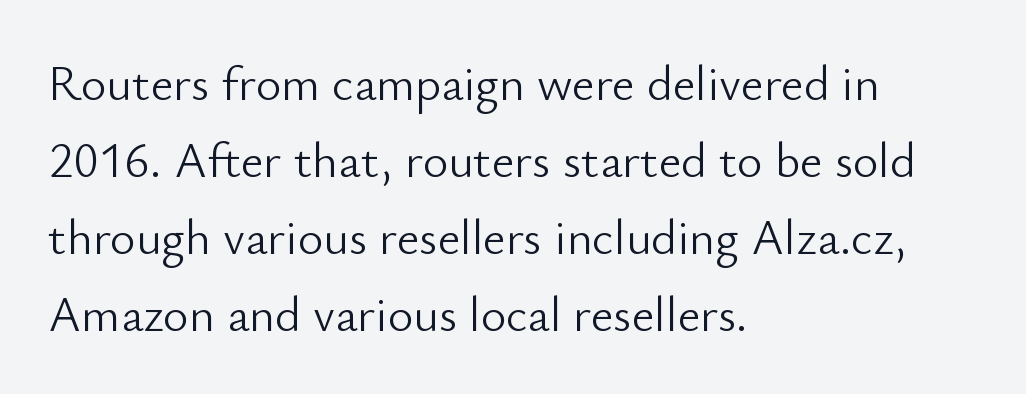
The passage shown stacks its lines at a standard gap. These lines are set flush left with a ragged right edge. The letters look calm and open, with moderate or lighter stems. Beneath every word, the page is bare. You could not count columns in this text — the font is proportionally spaced. No extra tracking has been applied to these lines.
